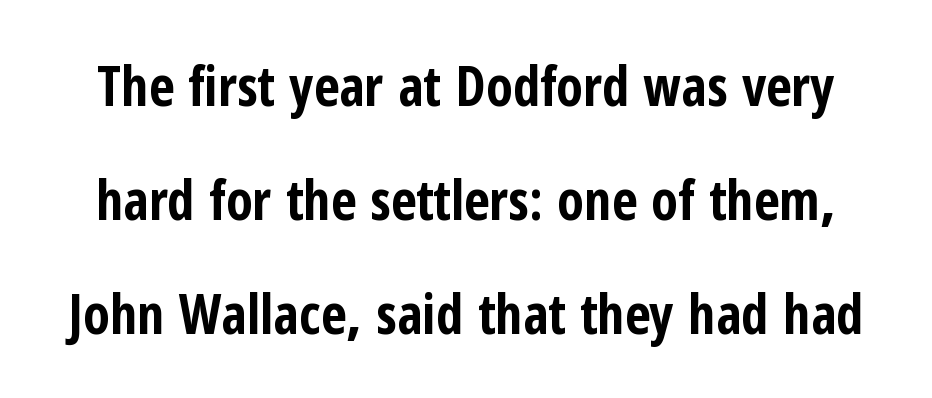
The image shows 55 px bold, condensed sans-serif type, upright; set loose line spacing (2.07x), normal letter spacing, not underlined; low stroke contrast and a medium x-height.
